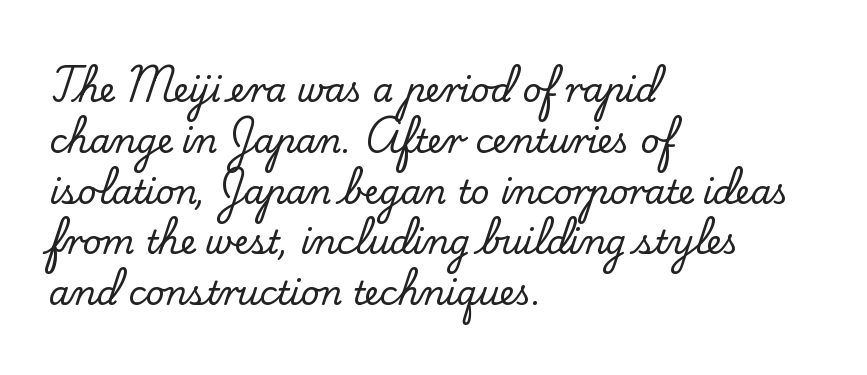
{"serif": "yes", "width": "normal", "stroke_contrast": "low", "x_height": "small", "monospaced": "no", "underline": "no", "align": "left", "line_spacing": "normal", "line_spacing_ratio": 1.54, "letter_spacing": "normal", "letter_spacing_em": 0.0, "glyph_px": 33}
